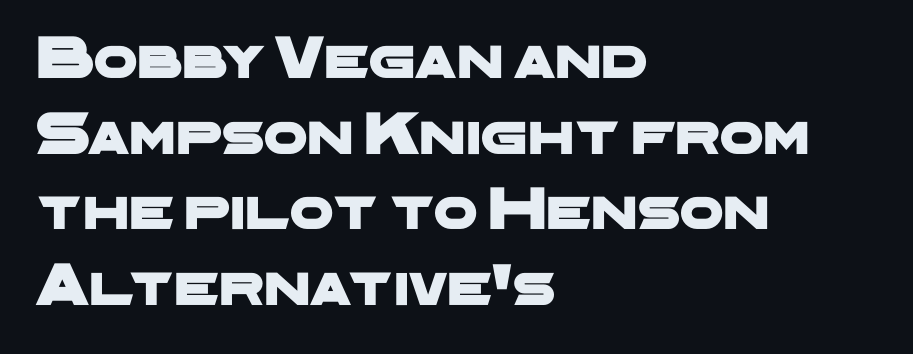
These lines keep a tight, regular rhythm from letter to letter. Proportional: the letters do not fall into vertical columns. Type style note: lacks serifs. Descenders hang freely into open space.
